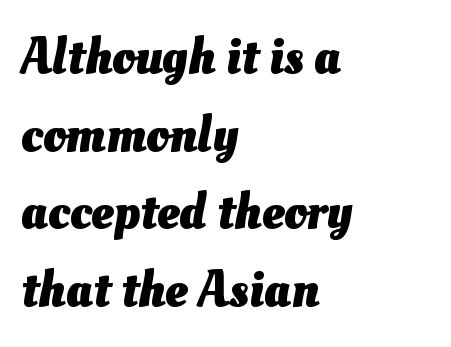
The words here are not underlined. The letters sit at their default tracking, neither squeezed nor spread. Each glyph is drawn with heavy, bold strokes. Honestly, the row spacing looks completely unremarkable. One-word summary of the alignment: left. You could not count columns in this text — the font is proportionally spaced.
